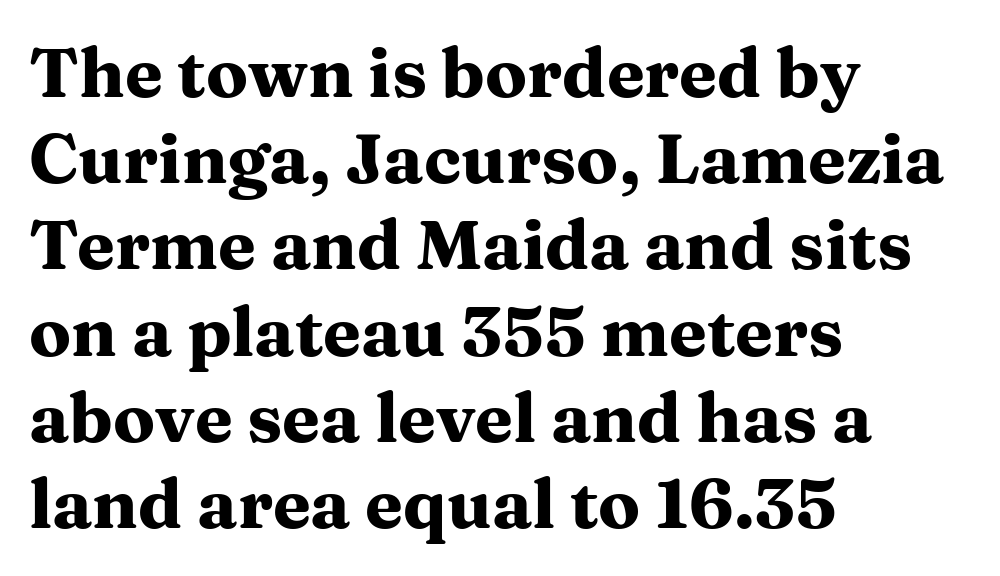
The image shows 69 px heavy, wide serif type, upright; set left-aligned, normal line spacing (1.25x), normal letter spacing, not underlined; medium stroke contrast and a medium x-height.
